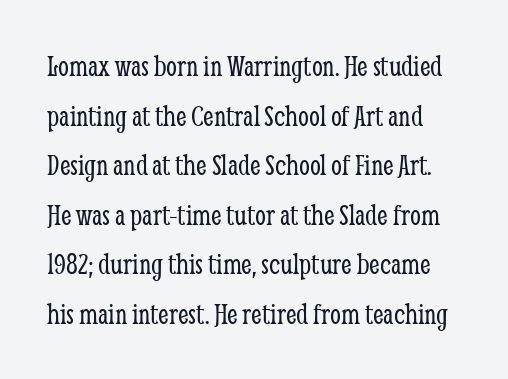
Q: Is the text bold? A: No.
Q: Is the text italic (slanted)? A: No, it is upright.
Q: Is the typeface a serif or a sans-serif typeface? A: Serif.
Q: Is the text underlined? A: No.
Q: Is the spacing between letters normal or unusually wide? A: Normal.
Q: Is the spacing between lines tight, normal or loose? A: Normal.
Q: Width (condensed, normal, or wide)? A: Condensed.
Q: Stroke contrast? A: Low.
Q: x-height? A: Medium.
Q: Monospaced? A: No.
